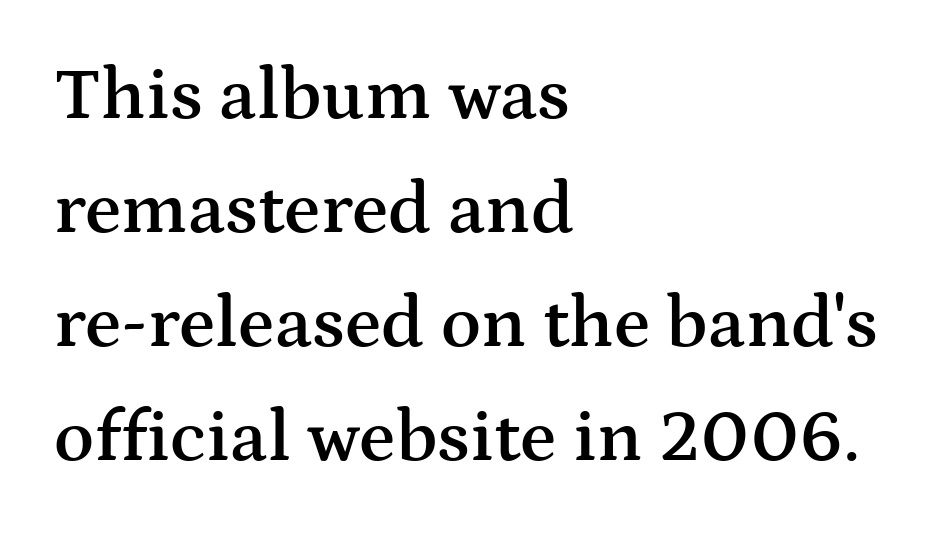
Q: Is the text bold? A: Semi-bold.
Q: Is the text italic (slanted)? A: No, it is upright.
Q: Is the typeface a serif or a sans-serif typeface? A: Serif.
Q: Is the text underlined? A: No.
Q: How is the paragraph aligned? A: Left-aligned.
Q: Is the spacing between letters normal or unusually wide? A: Normal.
Q: Is the spacing between lines tight, normal or loose? A: Normal.
Q: Width (condensed, normal, or wide)? A: Wide.
Q: Stroke contrast? A: Medium.
Q: x-height? A: Medium.
Q: Monospaced? A: No.
